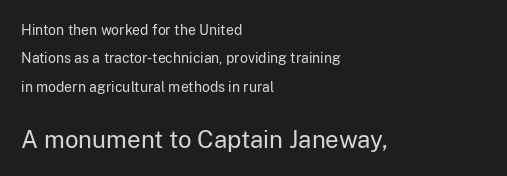
Weight: not bold — regular or lighter. Vertically, the passage feels expansive, rows floating well apart. Ordinary non-slanted type is in use. Each row of text sits above clean, open space. The line texture is even and compact thanks to regular tracking. These lines stack with their left ends in a neat column.
